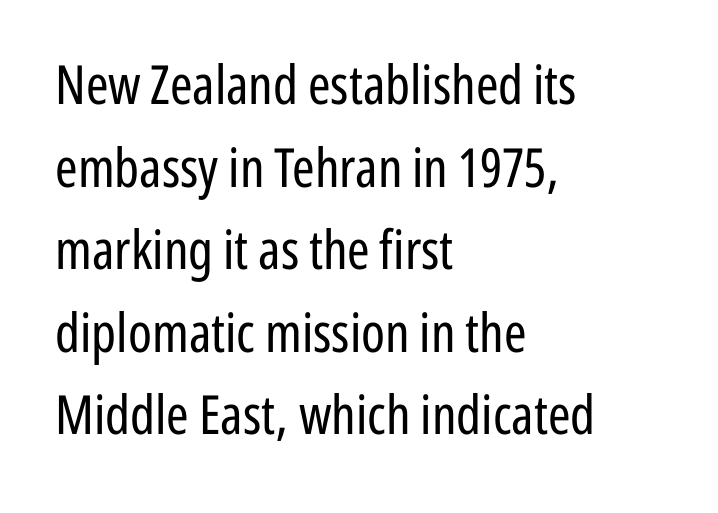
{"serif": "no", "italic": "no", "bold": "no", "weight": "regular", "width": "condensed", "stroke_contrast": "low", "x_height": "medium", "monospaced": "no", "underline": "no", "align": "left", "line_spacing": "normal", "line_spacing_ratio": 1.53, "letter_spacing": "normal", "letter_spacing_em": 0.0, "glyph_px": 54}
